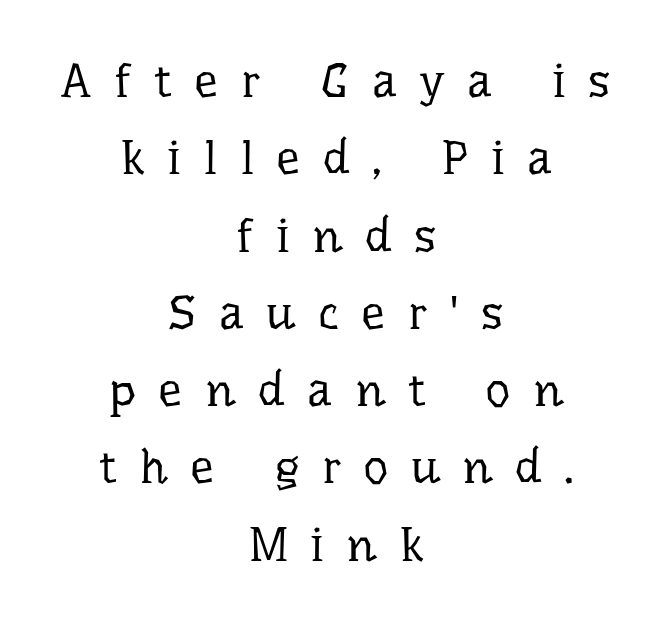
{"serif": "yes", "italic": "no", "bold": "no", "weight": "regular", "width": "normal", "stroke_contrast": "low", "x_height": "medium", "monospaced": "no", "underline": "no", "align": "center", "line_spacing": "normal", "line_spacing_ratio": 1.61, "letter_spacing": "wide", "letter_spacing_em": 0.47, "glyph_px": 48}
